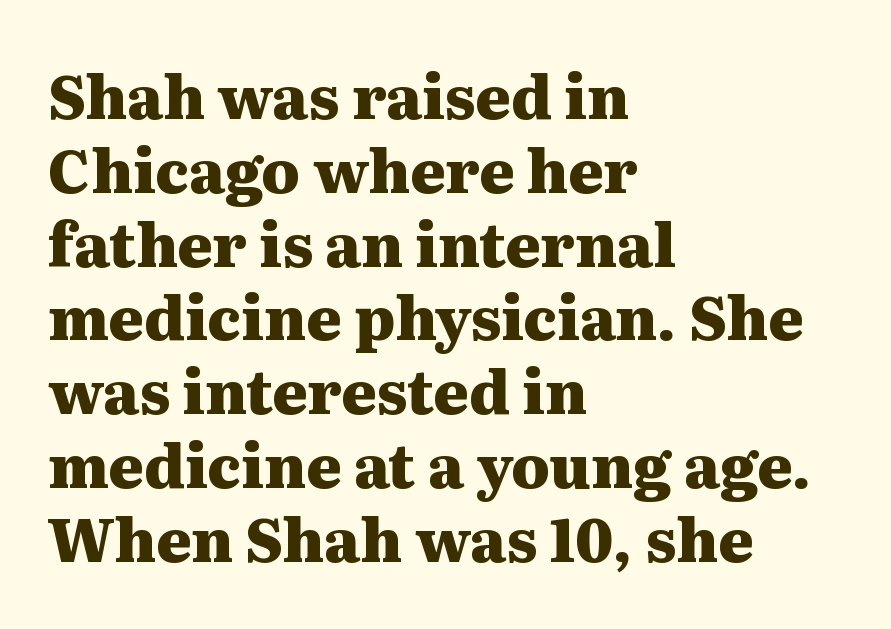
{"serif": "yes", "italic": "no", "bold": "yes", "weight": "heavy", "width": "wide", "stroke_contrast": "medium", "x_height": "medium", "monospaced": "no", "underline": "no", "align": "left", "line_spacing_ratio": 1.23, "letter_spacing": "normal", "letter_spacing_em": 0.0, "glyph_px": 60}
